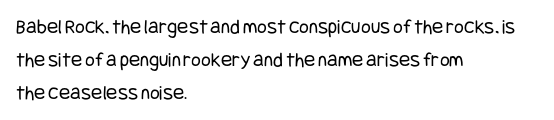
The image shows 21 px text type, upright; set left-aligned, normal line spacing (1.56x), normal letter spacing, not underlined.
